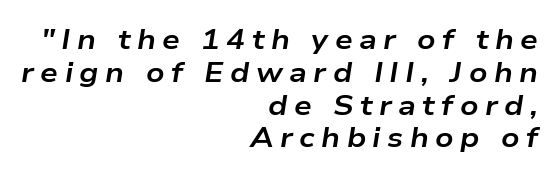
The image shows 28 px bold, wide type, italic (leaning right); set right-aligned, line spacing 1.17x, unusually wide letter spacing (+0.23 em), not underlined; low stroke contrast and a medium x-height.
